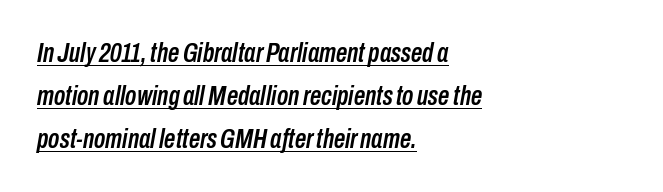
Q: Is the text italic (slanted)? A: Yes, it leans right by about 10 degrees.
Q: Is the text underlined? A: Yes.
Q: How is the paragraph aligned? A: Left-aligned.
Q: Is the spacing between letters normal or unusually wide? A: Normal.
Q: Is the spacing between lines tight, normal or loose? A: Normal.
Q: Width (condensed, normal, or wide)? A: Condensed.
Q: Stroke contrast? A: Low.
Q: x-height? A: Medium.
Q: Monospaced? A: No.
